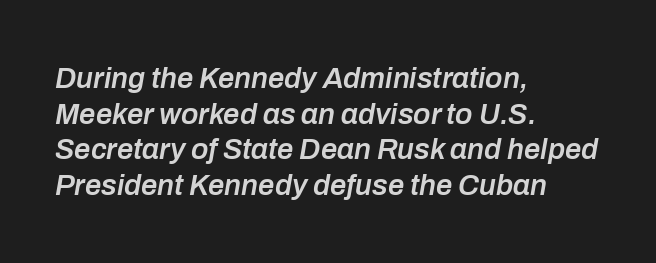
The image shows 29 px semibold type, italic (leaning right); set left-aligned, line spacing 1.23x, normal letter spacing, not underlined; low stroke contrast and a medium x-height.
